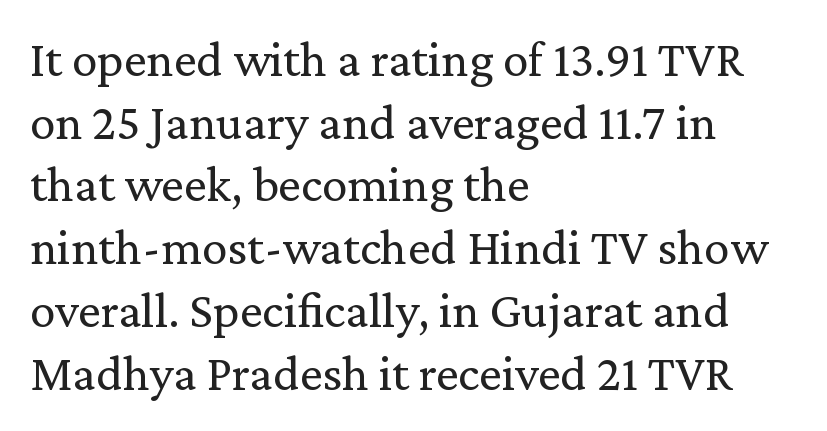
{"serif": "yes", "italic": "no", "bold": "no", "weight": "regular", "width": "normal", "stroke_contrast": "low", "x_height": "medium", "monospaced": "no", "underline": "no", "align": "left", "line_spacing_ratio": 1.23, "letter_spacing": "normal", "letter_spacing_em": 0.0, "glyph_px": 51}
